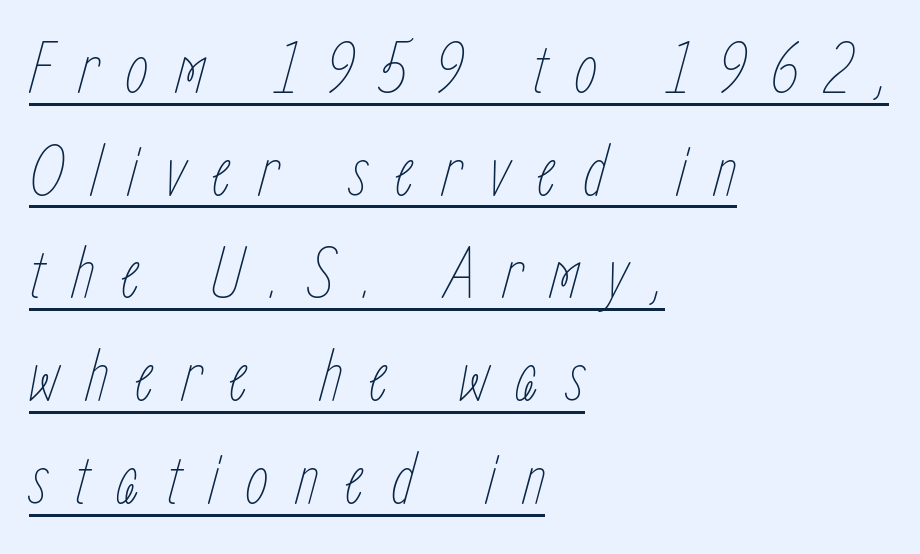
The rendering uses the underline text-decoration. The vertical gap from one line to the next is medium. Rendered with sloped, italic letterforms. Proportional: the letters do not fall into vertical columns. Each line starts at the same left margin while the right side varies.
